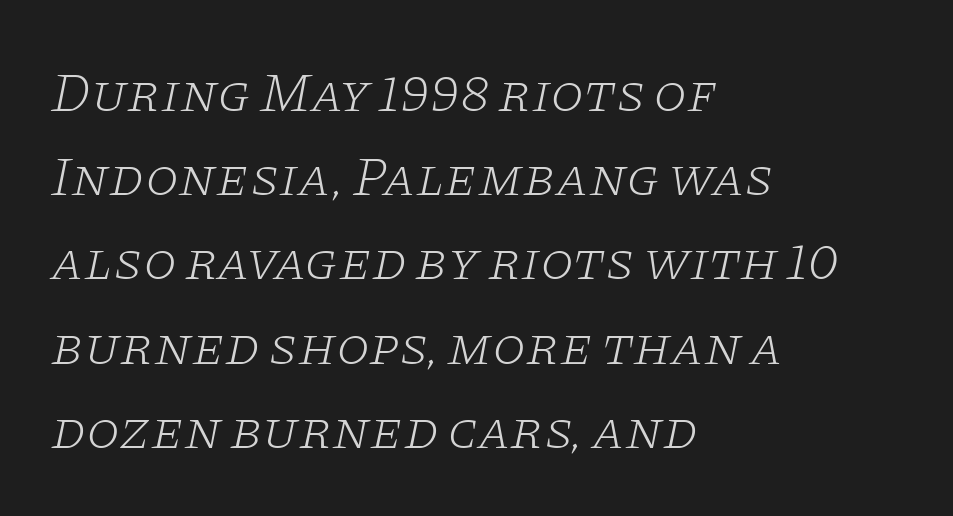
{"serif": "yes", "italic": "yes", "lean": "right", "slant_degrees": 11, "bold": "no", "weight": "light", "width": "wide", "stroke_contrast": "low", "x_height": "large", "monospaced": "no", "underline": "no", "align": "left", "line_spacing": "normal", "line_spacing_ratio": 1.56, "letter_spacing": "normal", "letter_spacing_em": 0.0, "glyph_px": 54}
